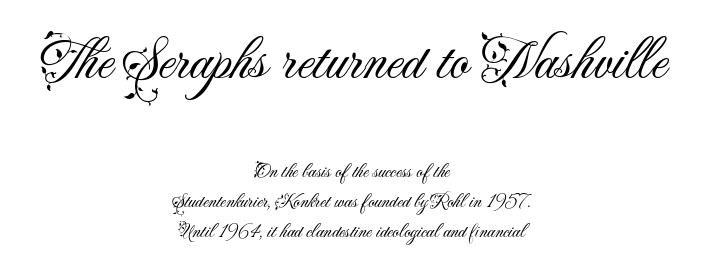
The image shows 59 px light sans-serif type; set centered, normal line spacing (1.5x), normal letter spacing, not underlined; the first (top) block is 2.95x larger; medium stroke contrast and a small x-height.
